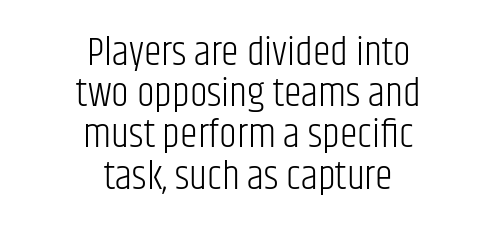
Q: Is the text bold? A: No.
Q: Is the text italic (slanted)? A: No, it is upright.
Q: Is the typeface a serif or a sans-serif typeface? A: Sans-serif.
Q: Is the text underlined? A: No.
Q: How is the paragraph aligned? A: Centered.
Q: Is the spacing between letters normal or unusually wide? A: Normal.
Q: Is the spacing between lines tight, normal or loose? A: Tight.
Q: Width (condensed, normal, or wide)? A: Condensed.
Q: Stroke contrast? A: Low.
Q: x-height? A: Large.
Q: Monospaced? A: No.
